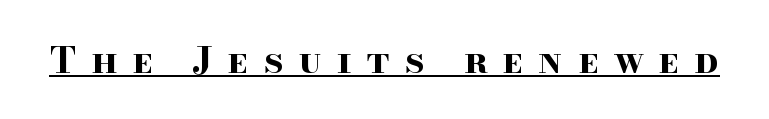
The image shows 37 px bold, wide serif type, upright; set unusually wide letter spacing (+0.4 em), underlined; high stroke contrast and a small x-height.
